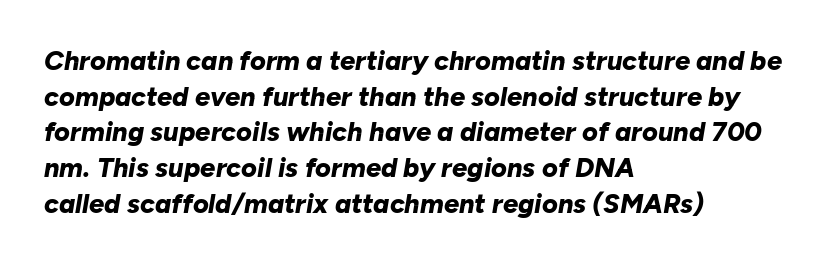
{"italic": "yes", "lean": "right", "slant_degrees": 10, "bold": "yes", "underline": "no", "align": "left", "line_spacing": "normal", "line_spacing_ratio": 1.32, "letter_spacing": "normal", "letter_spacing_em": 0.0, "glyph_px": 27}
